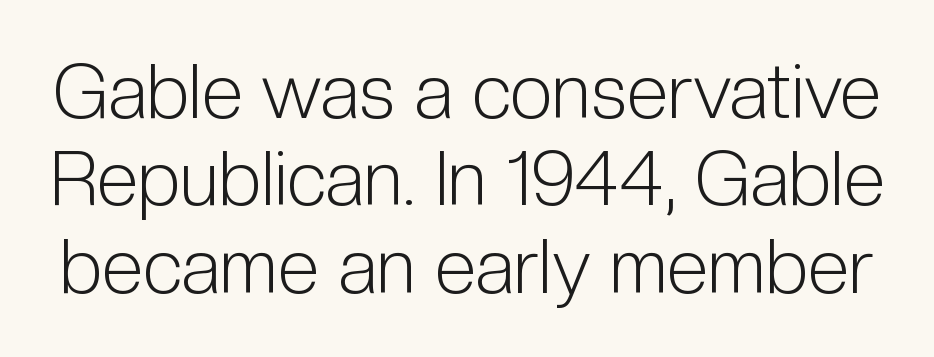
Q: Is the text bold? A: No.
Q: Is the text italic (slanted)? A: No, it is upright.
Q: Is the typeface a serif or a sans-serif typeface? A: Sans-serif.
Q: Is the text underlined? A: No.
Q: Is the spacing between letters normal or unusually wide? A: Normal.
Q: Is the spacing between lines tight, normal or loose? A: Tight.
Q: Width (condensed, normal, or wide)? A: Condensed.
Q: Stroke contrast? A: Low.
Q: x-height? A: Medium.
Q: Monospaced? A: No.
